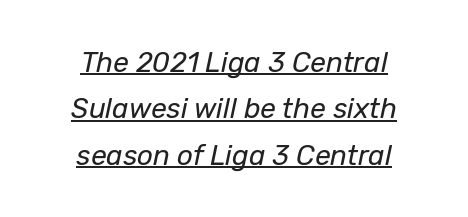
The image shows 28 px regular-weight type, italic (leaning right); set centered, normal line spacing (1.66x), normal letter spacing, underlined; low stroke contrast and a medium x-height.
